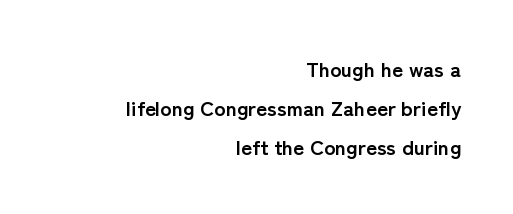
Q: Is the text bold? A: Yes.
Q: Is the text italic (slanted)? A: No, it is upright.
Q: Is the text underlined? A: No.
Q: How is the paragraph aligned? A: Right-aligned.
Q: Is the spacing between letters normal or unusually wide? A: Normal.
